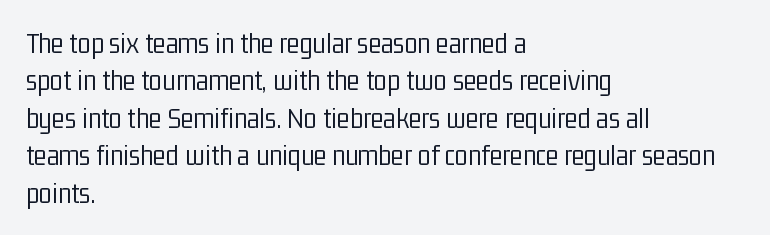
The image shows 30 px light, condensed sans-serif type, upright; set left-aligned, normal line spacing (1.25x), normal letter spacing, not underlined; low stroke contrast and a medium x-height.
